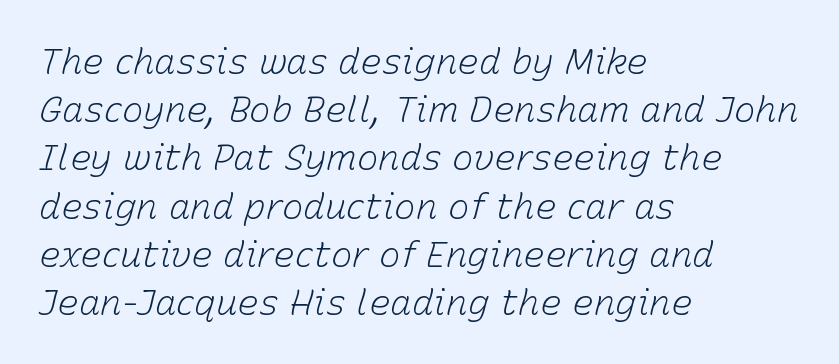
Rendered with sloped, italic letterforms. Spacing verdict: proportional, widths tailored to each character. Leftover space on each line is placed entirely after the last word. This sample uses plain, unmodified letter spacing. The face looks like a standard text weight, possibly lighter. Summary of vertical rhythm: regular, with standard interline spacing.
